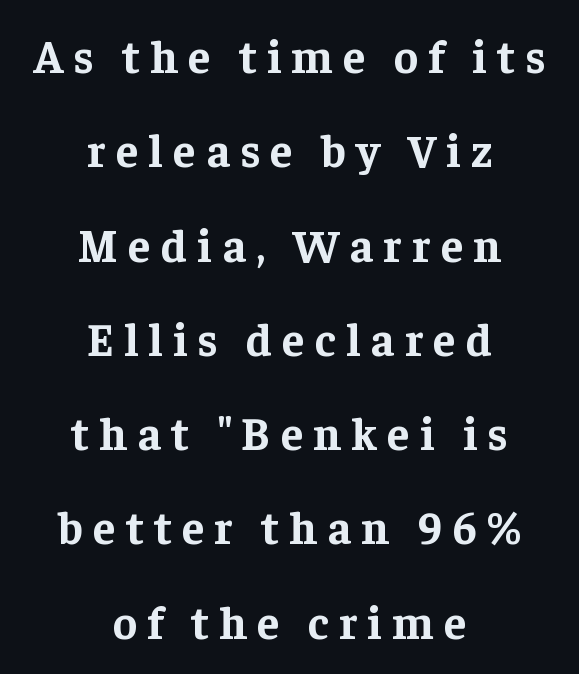
Decoration check: the copy has no underline. Heft: maximum for text — a bold. The compositor balanced each line on the midline. Posture: upright roman.
